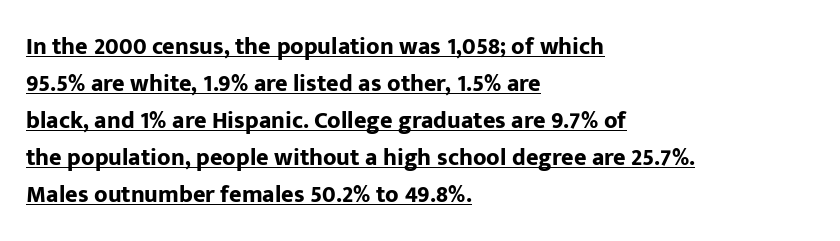
{"italic": "no", "bold": "yes", "underline": "yes", "align": "left", "line_spacing": "normal", "line_spacing_ratio": 1.54, "letter_spacing": "normal", "letter_spacing_em": 0.0, "glyph_px": 24}
